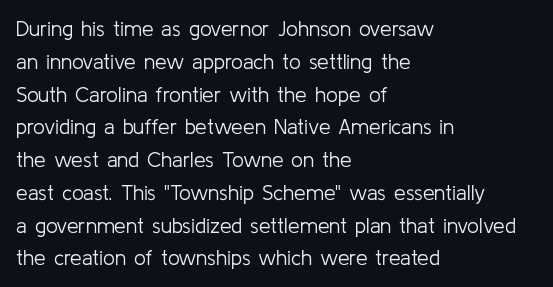
Q: Is the text bold? A: No.
Q: Is the text italic (slanted)? A: No, it is upright.
Q: Is the text underlined? A: No.
Q: How is the paragraph aligned? A: Left-aligned.
Q: Is the spacing between letters normal or unusually wide? A: Normal.
Q: Is the spacing between lines tight, normal or loose? A: Normal.
